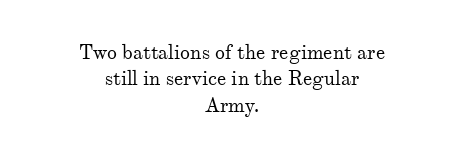
{"italic": "no", "bold": "no", "underline": "no", "align": "center", "line_spacing": "normal", "line_spacing_ratio": 1.32, "letter_spacing": "normal", "letter_spacing_em": 0.0, "glyph_px": 20}
